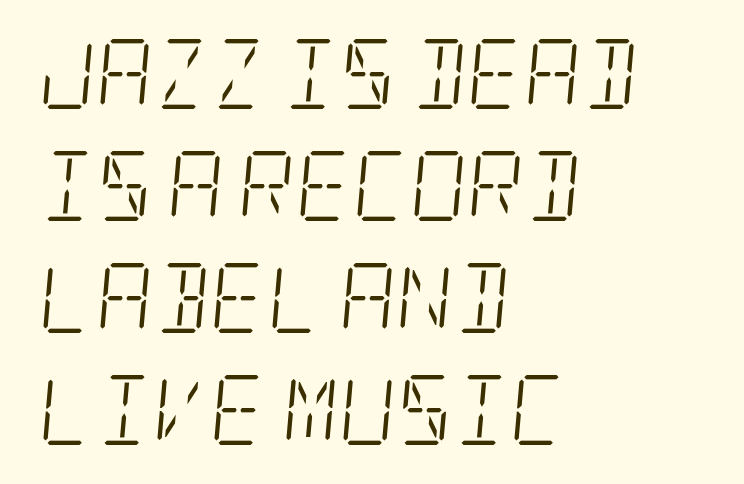
Q: Is the text bold? A: No.
Q: Is the text italic (slanted)? A: Yes, it leans right by about 5 degrees.
Q: Is the typeface a serif or a sans-serif typeface? A: Serif.
Q: Is the text underlined? A: No.
Q: How is the paragraph aligned? A: Left-aligned.
Q: Is the spacing between letters normal or unusually wide? A: Normal.
Q: Is the spacing between lines tight, normal or loose? A: Normal.
Q: Width (condensed, normal, or wide)? A: Condensed.
Q: Stroke contrast? A: Low.
Q: x-height? A: Large.
